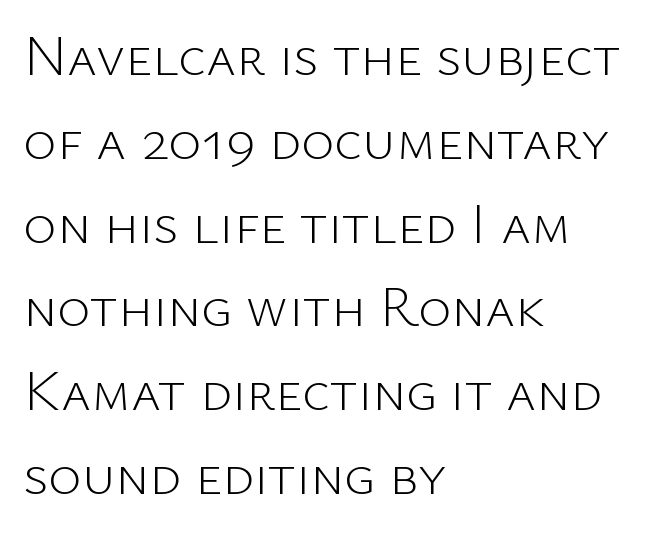
The block of text has a typical density, with ordinary space between rows. You could not count columns in this text — the font is proportionally spaced. This rendering employs a face without finishing strokes, i.e., a sans-serif. Weight: regular or lighter.
